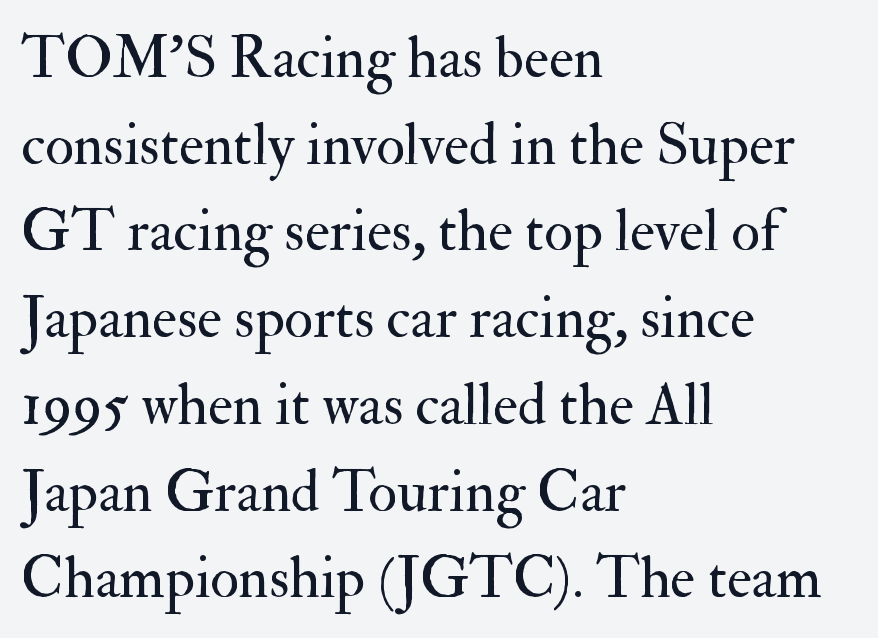
Small tapered or slab feet sit at the stroke ends, so this counts as serif. Proportional: the letters do not fall into vertical columns. Is the block centered? No — it sits flush against the left margin. Tall strokes in this sample are plumb rather than angled. Any mark beneath the type? The region is blank. The horizontal fit of the characters is conventional and even.
